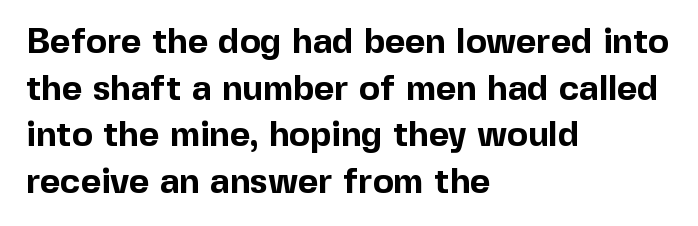
Check the space under the baseline: it is left empty. These lines are set flush left with a ragged right edge. The letters advance in unequal steps, a hallmark of proportional type. Regular leading. You can tell from the bare stems that sans-serif type was used. Posture: upright roman.
